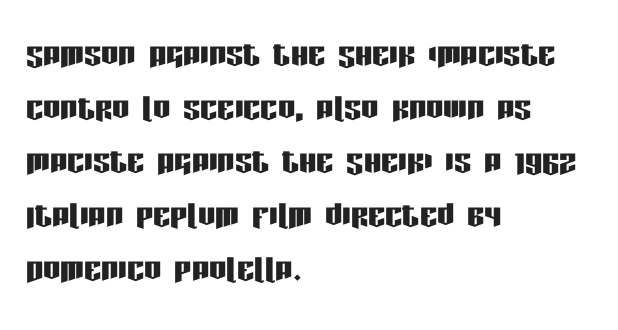
Q: Is the text italic (slanted)? A: No, it is upright.
Q: Is the typeface a serif or a sans-serif typeface? A: Sans-serif.
Q: Is the text underlined? A: No.
Q: How is the paragraph aligned? A: Left-aligned.
Q: Is the spacing between letters normal or unusually wide? A: Normal.
Q: Is the spacing between lines tight, normal or loose? A: Normal.
Q: Width (condensed, normal, or wide)? A: Condensed.
Q: Stroke contrast? A: Low.
Q: x-height? A: Large.
Q: Monospaced? A: No.
